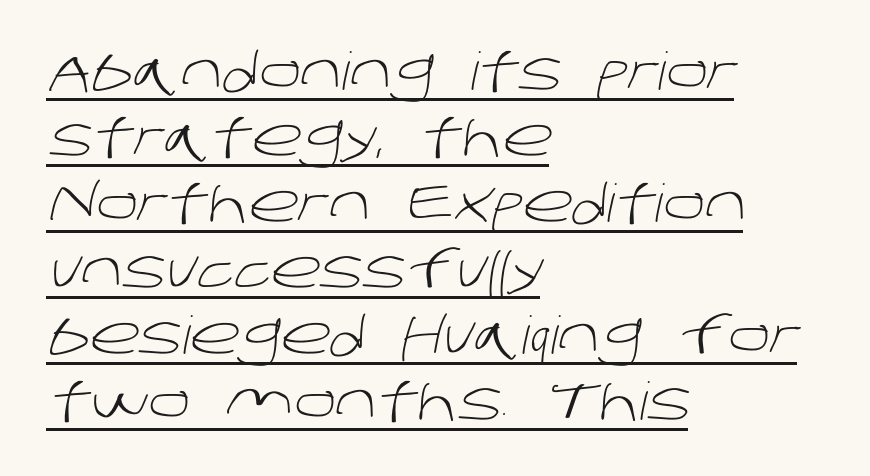
This sample uses plain, unmodified letter spacing. The lines are quadded left. Quick note: interline space is typical. Underline: present. The strokes are not fattened; the text isn't bold.
